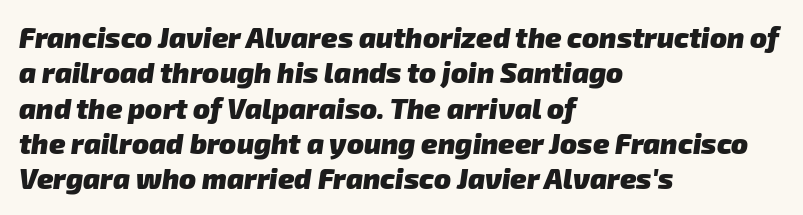
{"serif": "no", "bold": "yes", "weight": "heavy", "width": "normal", "stroke_contrast": "low", "x_height": "medium", "monospaced": "no", "underline": "no", "align": "left", "line_spacing": "normal", "line_spacing_ratio": 1.26, "letter_spacing": "normal", "letter_spacing_em": 0.0, "glyph_px": 28}
